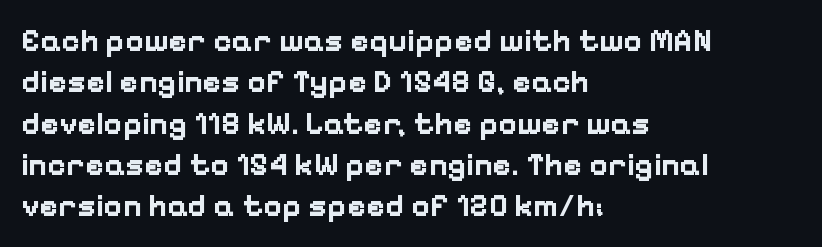
Q: Is the text bold? A: Yes.
Q: Is the text italic (slanted)? A: No, it is upright.
Q: Is the typeface a serif or a sans-serif typeface? A: Sans-serif.
Q: Is the text underlined? A: No.
Q: How is the paragraph aligned? A: Left-aligned.
Q: Is the spacing between letters normal or unusually wide? A: Normal.
Q: Is the spacing between lines tight, normal or loose? A: Normal.
Q: Width (condensed, normal, or wide)? A: Normal.
Q: Stroke contrast? A: Low.
Q: x-height? A: Medium.
Q: Monospaced? A: No.
